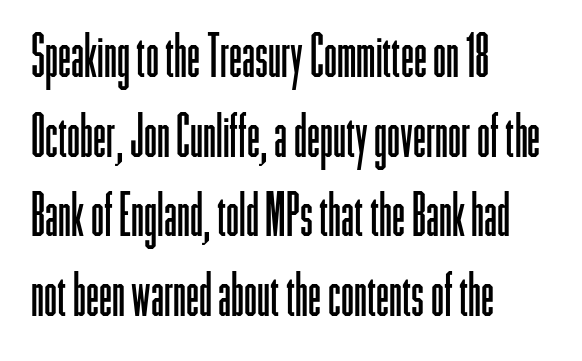
Is the type heavy? It reads as light-to-regular instead. Interline gaps are of average width in this sample. A bare baseline throughout the passage. A classic flush-left, rag-right setting is used for this passage.
